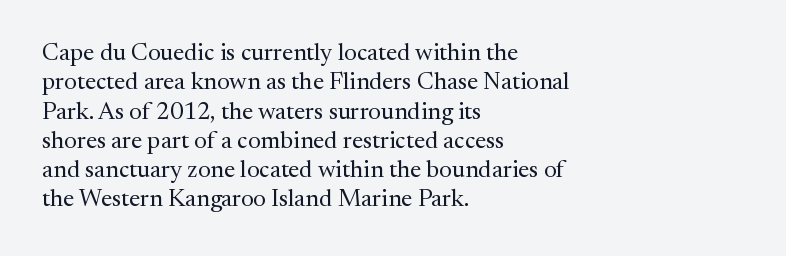
The image shows 24 px text type, upright; set left-aligned, line spacing 1.22x, normal letter spacing, not underlined.
